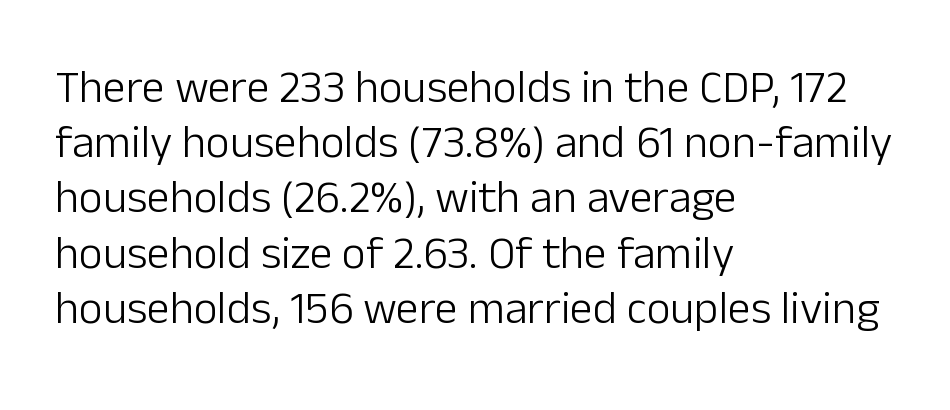
Q: Is the text bold? A: No.
Q: Is the text italic (slanted)? A: No, it is upright.
Q: Is the typeface a serif or a sans-serif typeface? A: Sans-serif.
Q: Is the text underlined? A: No.
Q: How is the paragraph aligned? A: Left-aligned.
Q: Is the spacing between letters normal or unusually wide? A: Normal.
Q: Width (condensed, normal, or wide)? A: Normal.
Q: Stroke contrast? A: Low.
Q: x-height? A: Medium.
Q: Monospaced? A: No.
